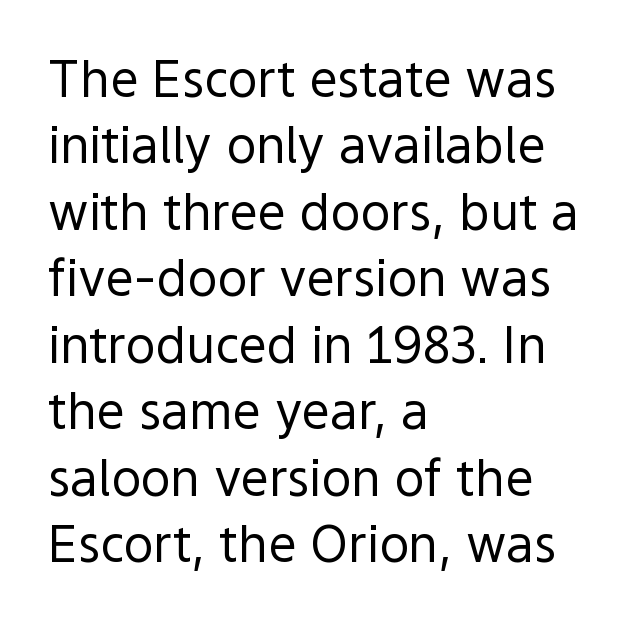
The image shows 50 px regular-weight sans-serif type, upright; set left-aligned, normal line spacing (1.33x), normal letter spacing, not underlined; a medium x-height.
